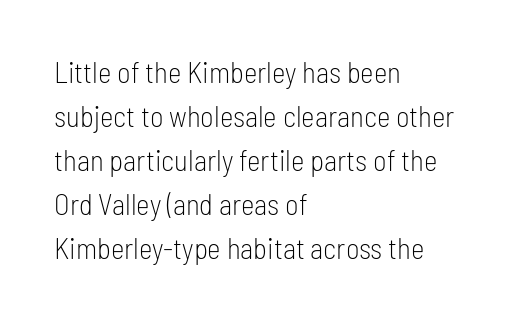
The image shows 29 px light, condensed sans-serif type, upright; set left-aligned, normal line spacing (1.52x), normal letter spacing, not underlined; low stroke contrast and a medium x-height.
